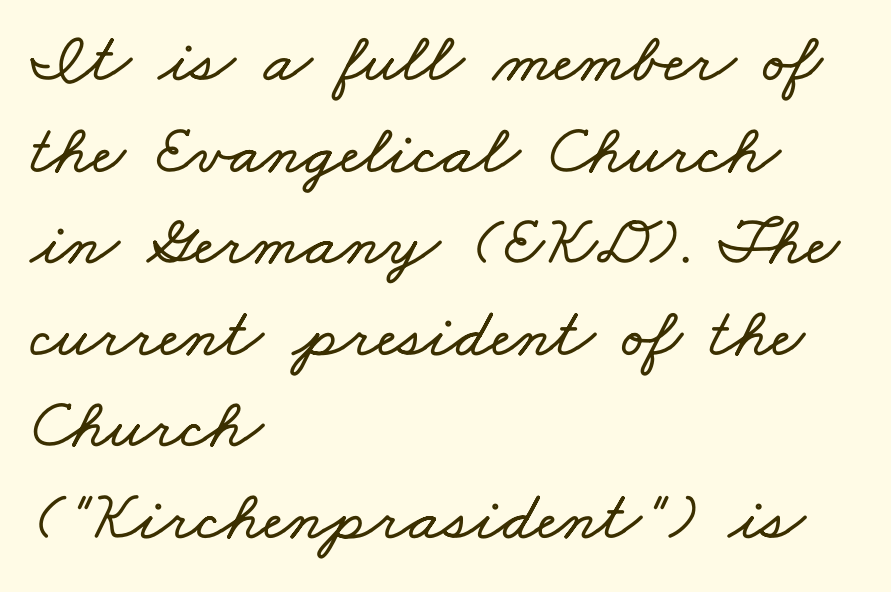
{"width": "wide", "stroke_contrast": "low", "x_height": "small", "monospaced": "no", "underline": "no", "align": "left", "line_spacing": "normal", "line_spacing_ratio": 1.29, "letter_spacing": "normal", "letter_spacing_em": 0.0, "glyph_px": 71}
